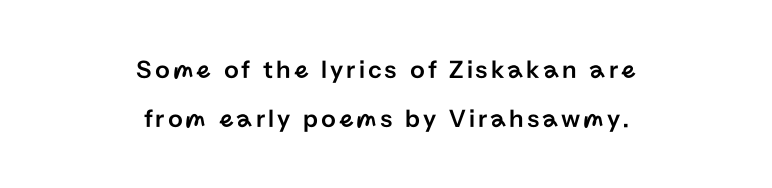
{"italic": "no", "underline": "no", "align": "center", "line_spacing_ratio": 1.88, "glyph_px": 26}
